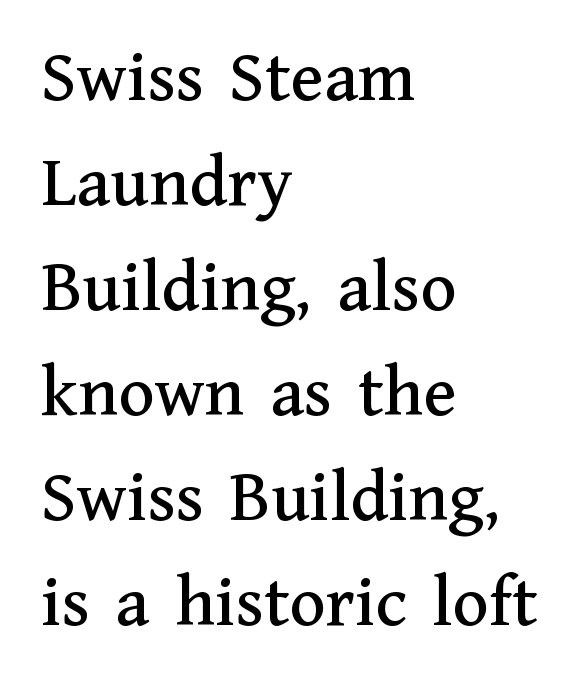
Q: Is the text italic (slanted)? A: No, it is upright.
Q: Is the typeface a serif or a sans-serif typeface? A: Serif.
Q: Is the text underlined? A: No.
Q: How is the paragraph aligned? A: Left-aligned.
Q: Is the spacing between letters normal or unusually wide? A: Normal.
Q: Is the spacing between lines tight, normal or loose? A: Normal.
Q: Width (condensed, normal, or wide)? A: Normal.
Q: Stroke contrast? A: Medium.
Q: x-height? A: Medium.
Q: Monospaced? A: No.
